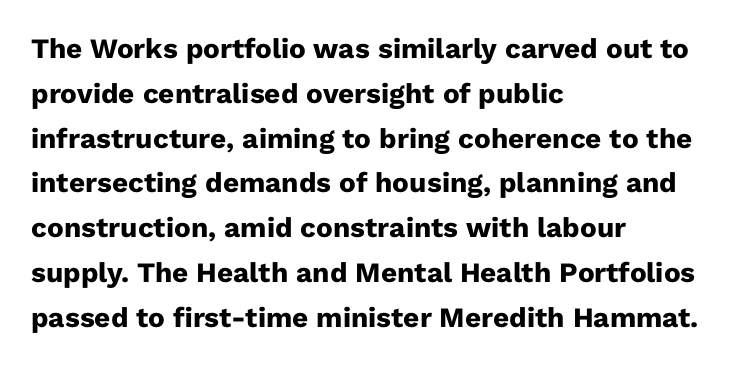
Q: Is the text bold? A: Yes.
Q: Is the text italic (slanted)? A: No, it is upright.
Q: Is the typeface a serif or a sans-serif typeface? A: Sans-serif.
Q: Is the text underlined? A: No.
Q: How is the paragraph aligned? A: Left-aligned.
Q: Is the spacing between letters normal or unusually wide? A: Normal.
Q: Is the spacing between lines tight, normal or loose? A: Normal.
Q: Width (condensed, normal, or wide)? A: Normal.
Q: Stroke contrast? A: Low.
Q: x-height? A: Medium.
Q: Monospaced? A: No.
